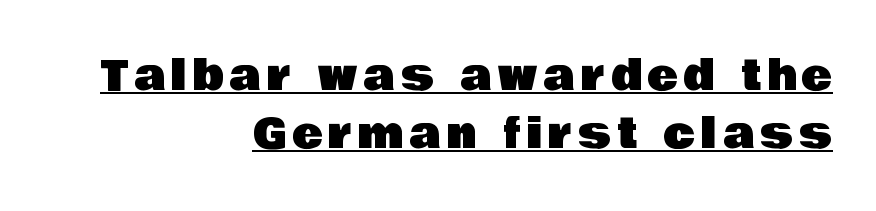
Underline: present. It's the straight-up-and-down kind of type. Each letter keeps its own natural width here, so spacing adapts to shape. How would I describe the line gaps? Plain and ordinary. Teacher's note: observe the even right margin — that is flush-right alignment. In terms of letterform style, serifs are entirely absent.
